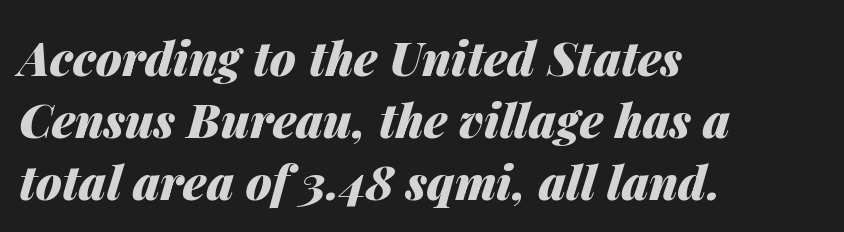
Q: Is the text bold? A: Yes.
Q: Is the text italic (slanted)? A: Yes, it leans right by about 14 degrees.
Q: Is the text underlined? A: No.
Q: How is the paragraph aligned? A: Left-aligned.
Q: Is the spacing between letters normal or unusually wide? A: Normal.
Q: Is the spacing between lines tight, normal or loose? A: Normal.
Q: Width (condensed, normal, or wide)? A: Normal.
Q: Stroke contrast? A: Medium.
Q: x-height? A: Medium.
Q: Monospaced? A: No.
